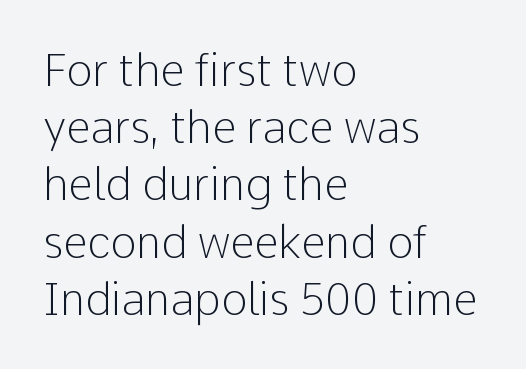
Heaviness? Minimal to ordinary, like unemphasized prose. The letters stand upright; this is a roman face. Line spacing here is normal. There is no visible air inserted between adjacent glyphs. Visually the block forms a straight wall on the left and a jagged coastline on the right. Varying glyph widths throughout — classic text-font behaviour.
